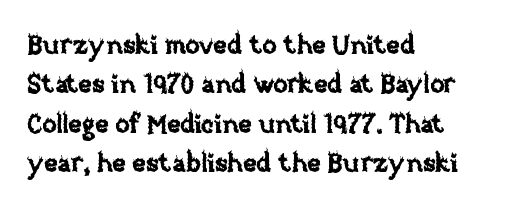
The image shows 26 px text type, upright; set left-aligned, normal line spacing (1.51x), normal letter spacing, not underlined.
